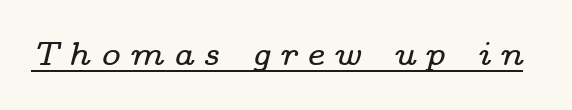
The image shows 33 px wide serif type, italic (leaning right); set unusually wide letter spacing (+0.28 em), underlined; low stroke contrast and a medium x-height.
